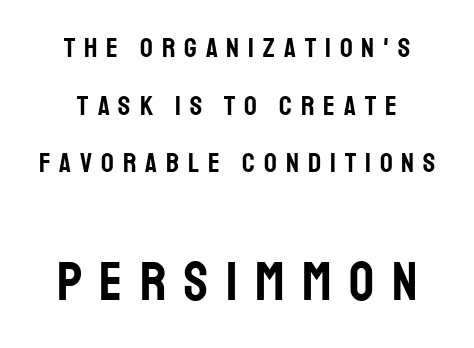
The glyphs in this specimen are sans serif. The glyphs are unaccompanied by any horizontal stroke below them. Characters follow at a spacing far wider than the type designer built in. Is the lower block the larger one? Yes — the lower block carries the bigger type. Here the designer chose a conventional face with non-uniform glyph widths. In terms of leading, this rendering errs on the spacious side.
